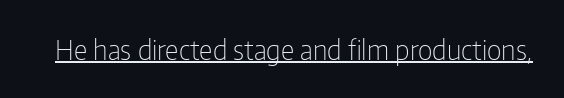
Q: Is the text bold? A: No.
Q: Is the text italic (slanted)? A: No, it is upright.
Q: Is the text underlined? A: Yes.
Q: Is the spacing between letters normal or unusually wide? A: Normal.
